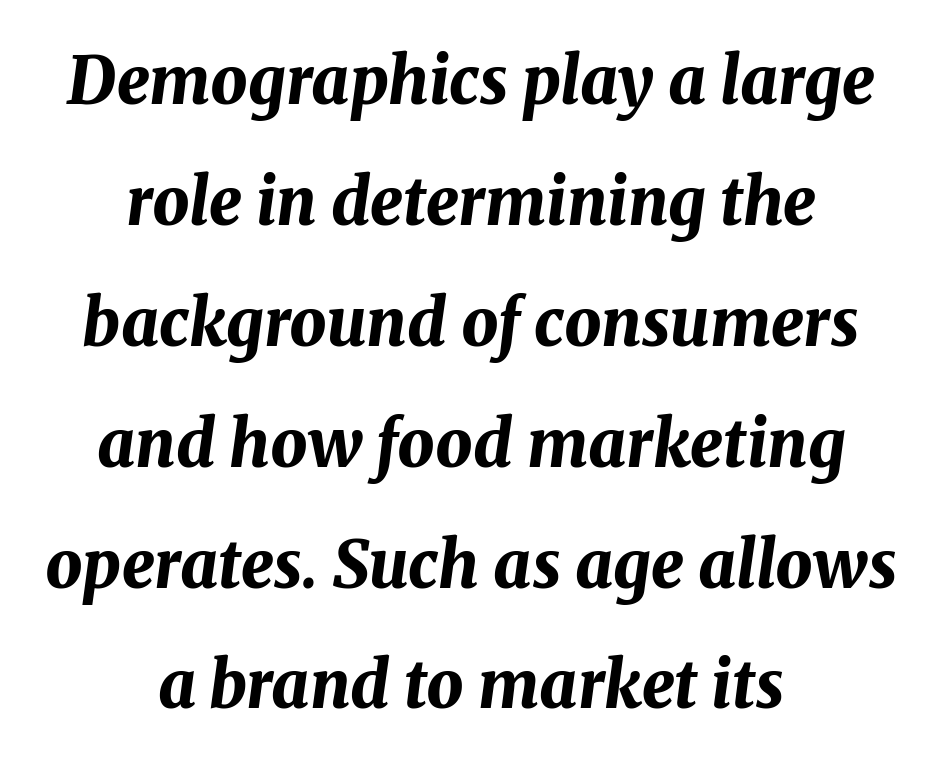
The image shows 65 px bold type, italic (leaning right); set centered, line spacing 1.86x, normal letter spacing, not underlined; medium stroke contrast and a medium x-height.
